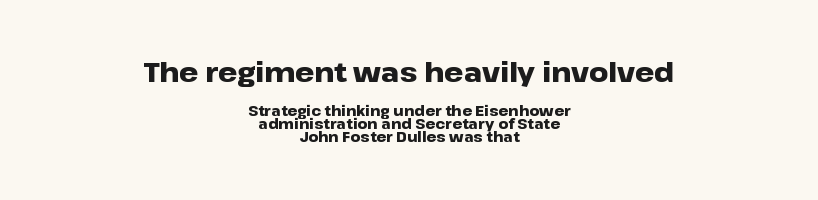
Words float on clear page, feet unadorned. Designer's note — italics off, roman on. The text block is weighted toward neither margin, spreading evenly from the middle. Here the first block reads like a headline and the second like body copy. The letters sit at their default tracking, neither squeezed nor spread. Every letter is thick-stroked: bold, no question.
